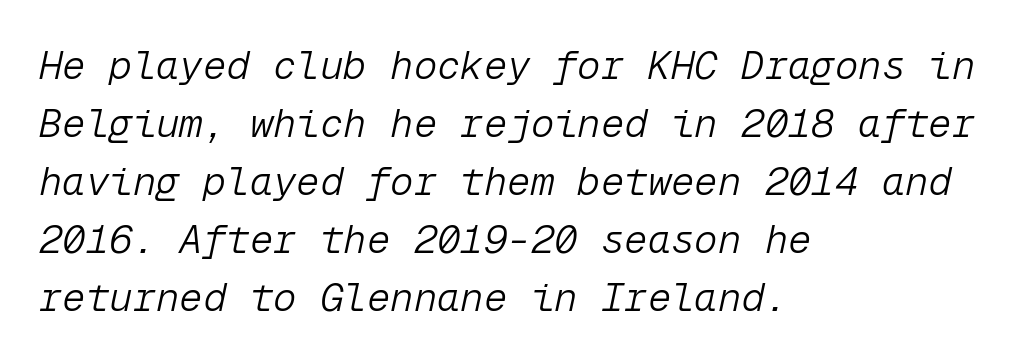
{"italic": "yes", "lean": "right", "slant_degrees": 12, "bold": "no", "weight": "light", "width": "normal", "stroke_contrast": "low", "x_height": "medium", "monospaced": "yes", "underline": "no", "align": "left", "line_spacing": "normal", "line_spacing_ratio": 1.49, "letter_spacing": "normal", "letter_spacing_em": 0.0, "glyph_px": 39}
